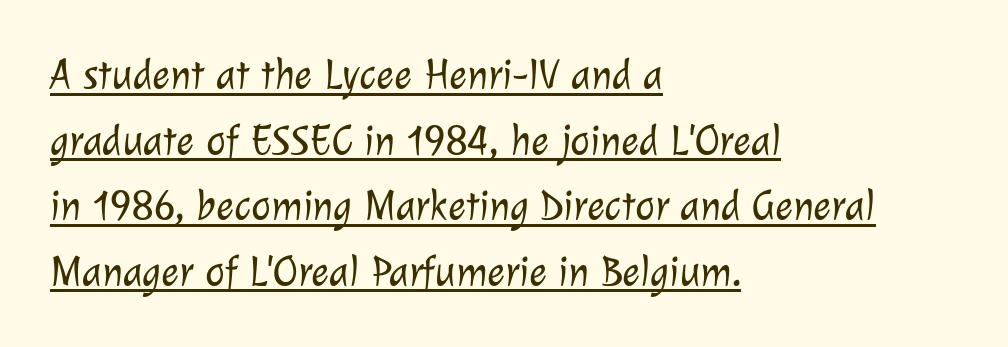
Here the designer chose a conventional face with non-uniform glyph widths. The gaps between neighbouring characters are ordinary and unremarkable. Stems here are at most as thick as an everyday book face. Compared with a centered layout, this one pins lines to the left instead.
